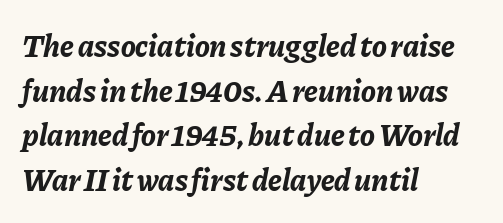
These lines sit exactly where default settings would place them. Note the varied advance widths — an 'i' is clearly narrower than an 'm'. The passage shown is not underscored anywhere. Each word holds together tightly as a unit, with standard inter-letter gaps. Style check: oblique. The rendering anchors every line to the left-hand side.
